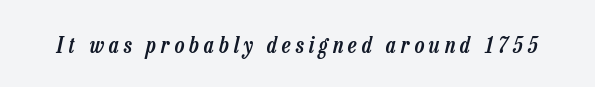
The image shows 23 px text type, italic (leaning right); set unusually wide letter spacing (+0.22 em), not underlined.
